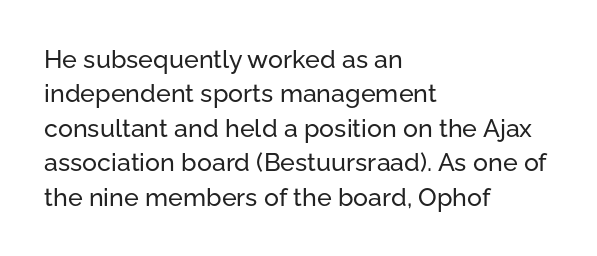
{"italic": "no", "underline": "no", "align": "left", "line_spacing": "normal", "line_spacing_ratio": 1.38, "letter_spacing": "normal", "letter_spacing_em": 0.0, "glyph_px": 25}
